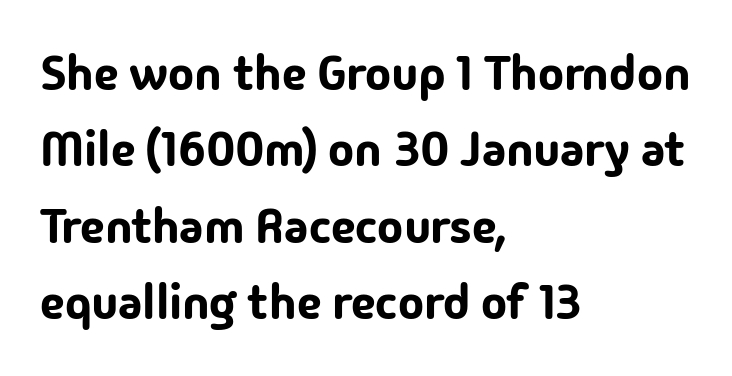
The image shows 49 px sans-serif type, upright; set left-aligned, normal line spacing (1.56x), normal letter spacing, not underlined; low stroke contrast and a medium x-height.
